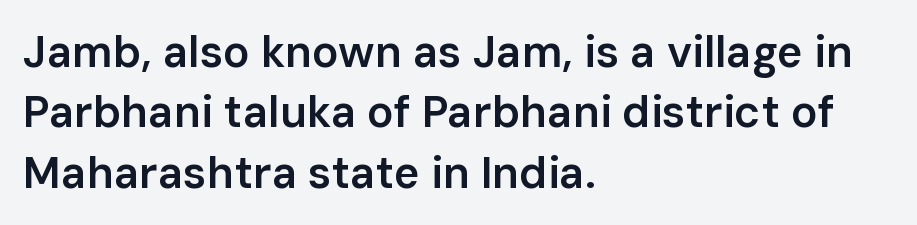
Q: Is the text bold? A: Semi-bold.
Q: Is the text italic (slanted)? A: No, it is upright.
Q: Is the typeface a serif or a sans-serif typeface? A: Sans-serif.
Q: Is the text underlined? A: No.
Q: How is the paragraph aligned? A: Left-aligned.
Q: Is the spacing between letters normal or unusually wide? A: Normal.
Q: Is the spacing between lines tight, normal or loose? A: Normal.
Q: Width (condensed, normal, or wide)? A: Normal.
Q: Stroke contrast? A: Low.
Q: x-height? A: Medium.
Q: Monospaced? A: No.
